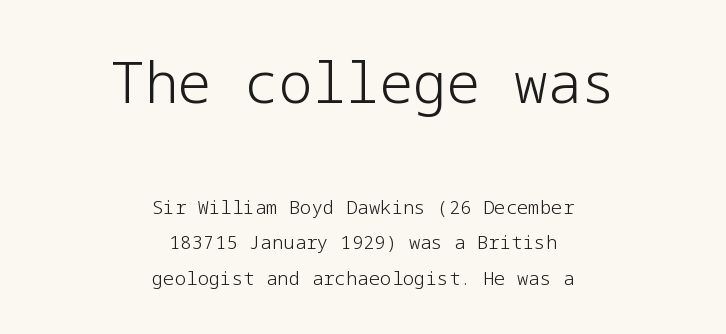
The image shows 56 px light sans-serif type, upright; set centered, line spacing 1.87x, normal letter spacing, not underlined; the first (top) block is 2.95x larger; low stroke contrast and a medium x-height.
